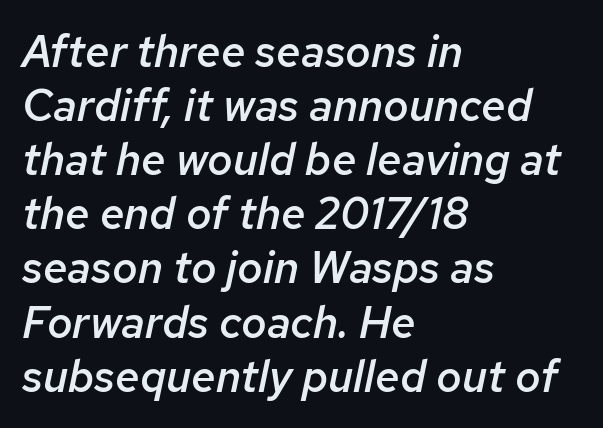
Descenders are the only things crossing below the line. These lines are rendered in a variable-pitch font. The face used here has a pronounced slope to its letters. Layout note: lines flush left. This is the in-between weight designers call semibold or demi.
